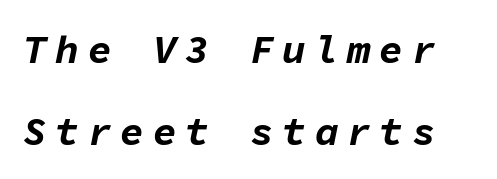
{"italic": "yes", "lean": "right", "slant_degrees": 11, "bold": "yes", "weight": "bold", "width": "normal", "stroke_contrast": "low", "x_height": "medium", "monospaced": "yes", "underline": "no", "line_spacing": "loose", "line_spacing_ratio": 2.05, "letter_spacing": "wide", "letter_spacing_em": 0.21, "glyph_px": 40}
